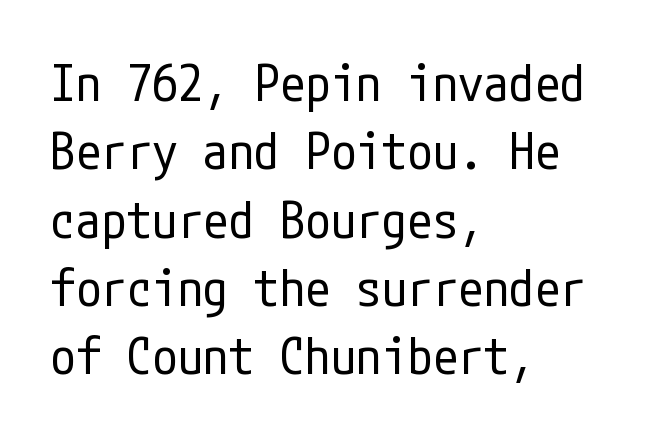
{"serif": "no", "italic": "no", "bold": "no", "weight": "regular", "width": "condensed", "stroke_contrast": "low", "x_height": "medium", "underline": "no", "align": "left", "line_spacing": "normal", "line_spacing_ratio": 1.34, "letter_spacing": "normal", "letter_spacing_em": 0.0, "glyph_px": 51}
